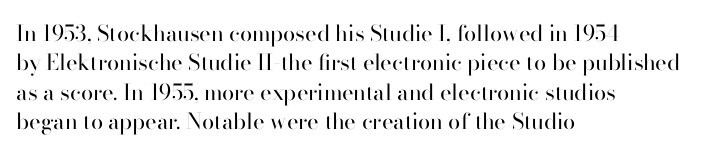
{"italic": "no", "bold": "no", "underline": "no", "align": "left", "line_spacing": "normal", "line_spacing_ratio": 1.34, "letter_spacing": "normal", "letter_spacing_em": 0.0, "glyph_px": 22}
